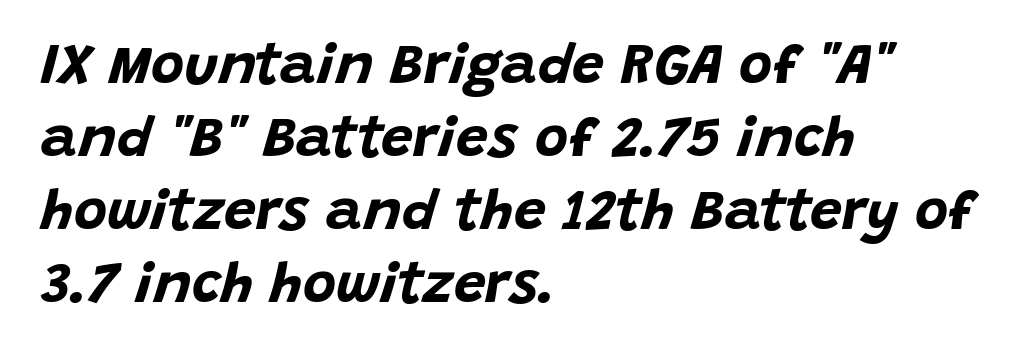
{"italic": "yes", "lean": "right", "slant_degrees": 15, "bold": "yes", "weight": "bold", "width": "normal", "stroke_contrast": "low", "x_height": "large", "monospaced": "no", "underline": "no", "align": "left", "line_spacing": "normal", "line_spacing_ratio": 1.28, "letter_spacing": "normal", "letter_spacing_em": 0.0, "glyph_px": 57}
